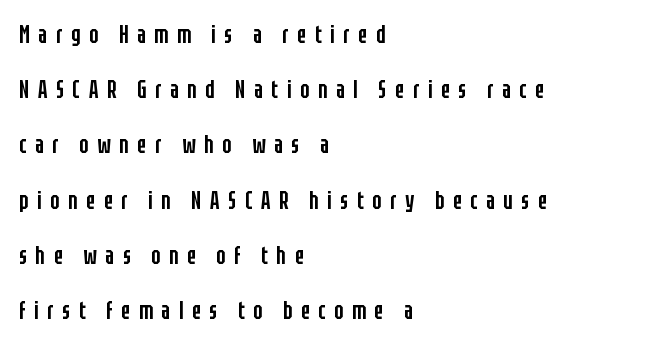
{"italic": "no", "bold": "semi", "underline": "no", "align": "left", "line_spacing": "loose", "line_spacing_ratio": 2.3, "letter_spacing": "wide", "letter_spacing_em": 0.36, "glyph_px": 24}
